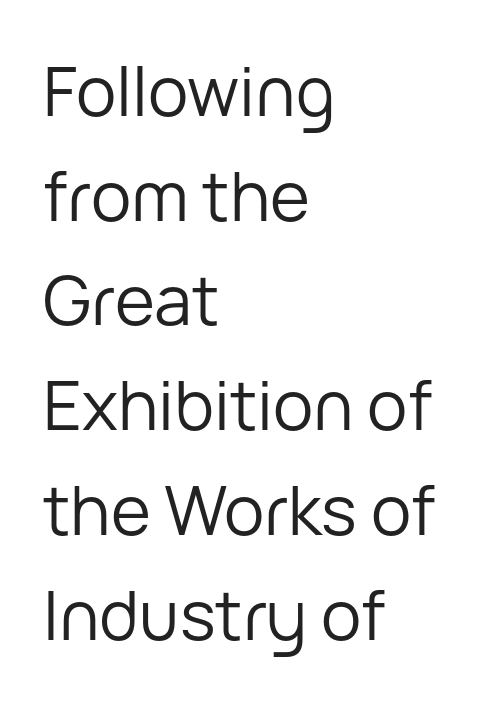
Q: Is the text bold? A: No.
Q: Is the text italic (slanted)? A: No, it is upright.
Q: Is the typeface a serif or a sans-serif typeface? A: Sans-serif.
Q: Is the text underlined? A: No.
Q: How is the paragraph aligned? A: Left-aligned.
Q: Is the spacing between letters normal or unusually wide? A: Normal.
Q: Is the spacing between lines tight, normal or loose? A: Normal.
Q: Width (condensed, normal, or wide)? A: Normal.
Q: Stroke contrast? A: Low.
Q: x-height? A: Medium.
Q: Monospaced? A: No.
